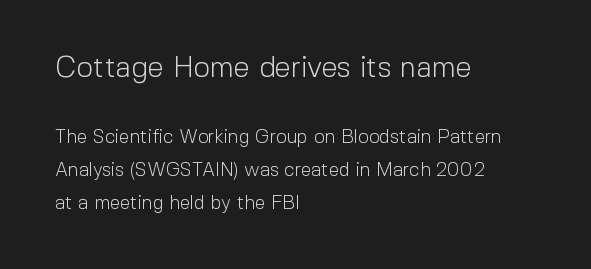
The passage shown has conventional tracking throughout. The passage shown is not bold in any degree. Caption: upper text group enlarged, lower text group reduced. Has an underline been added? It has not. Think of a printed novel: that variable character pitch is what you see here.
